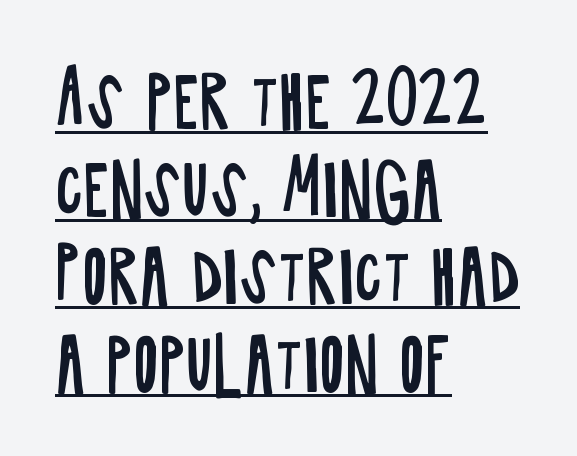
{"serif": "no", "italic": "no", "bold": "no", "weight": "regular", "width": "condensed", "stroke_contrast": "low", "x_height": "large", "monospaced": "no", "underline": "yes", "align": "left", "line_spacing": "normal", "line_spacing_ratio": 1.27, "letter_spacing": "normal", "letter_spacing_em": 0.0, "glyph_px": 69}
